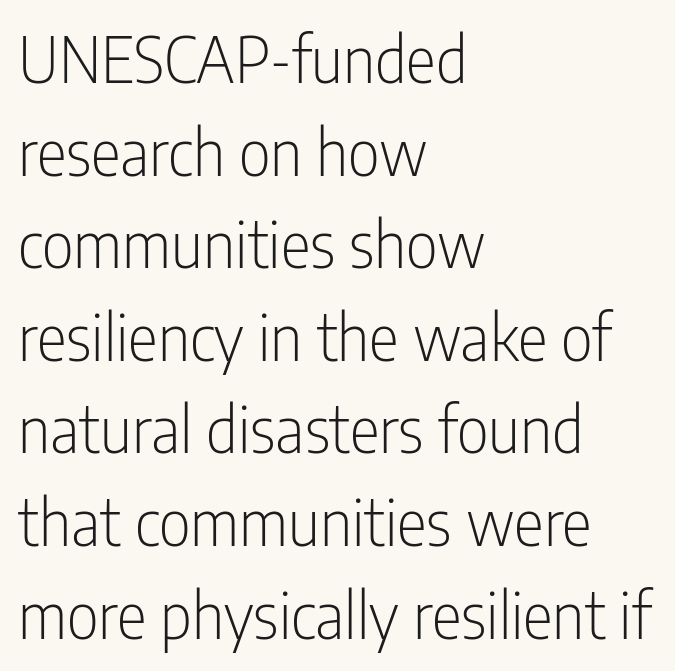
Q: Is the text bold? A: No.
Q: Is the text italic (slanted)? A: No, it is upright.
Q: Is the typeface a serif or a sans-serif typeface? A: Sans-serif.
Q: Is the text underlined? A: No.
Q: How is the paragraph aligned? A: Left-aligned.
Q: Is the spacing between letters normal or unusually wide? A: Normal.
Q: Is the spacing between lines tight, normal or loose? A: Normal.
Q: Width (condensed, normal, or wide)? A: Condensed.
Q: Stroke contrast? A: Low.
Q: x-height? A: Medium.
Q: Monospaced? A: No.
